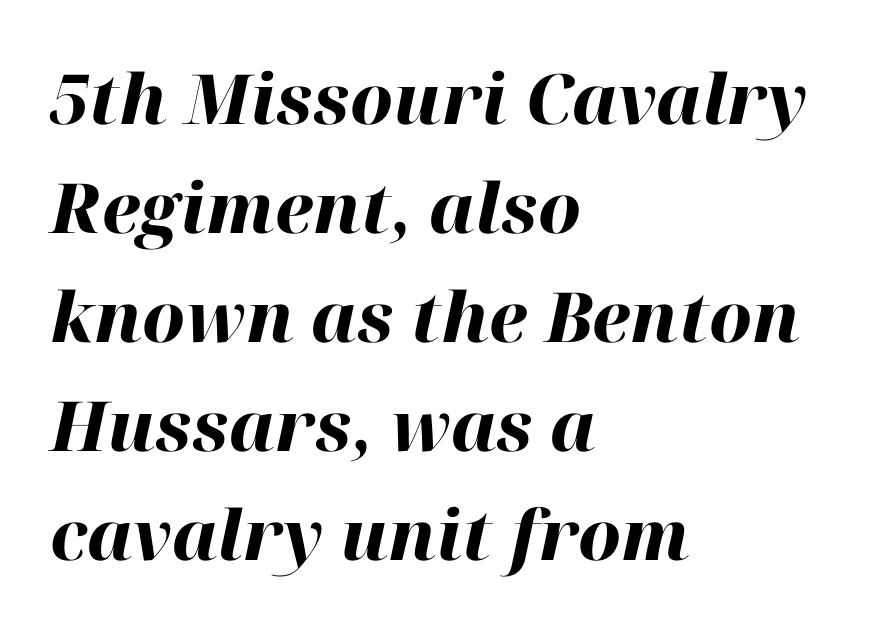
The image shows 69 px heavy type, italic (leaning right); set left-aligned, normal line spacing (1.58x), normal letter spacing, not underlined; high stroke contrast and a medium x-height.
